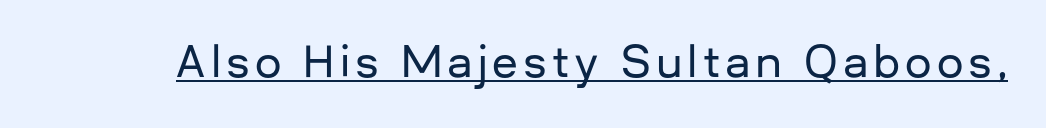
The image shows 42 px sans-serif type, upright; set underlined; low stroke contrast and a medium x-height.
